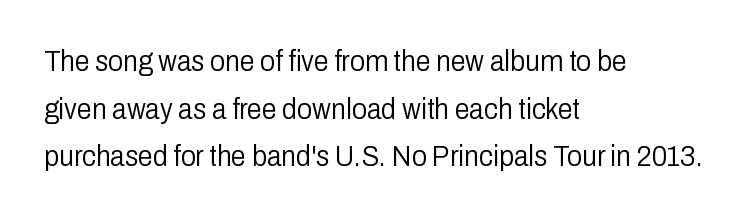
Q: Is the text bold? A: No.
Q: Is the text italic (slanted)? A: No, it is upright.
Q: Is the typeface a serif or a sans-serif typeface? A: Sans-serif.
Q: Is the text underlined? A: No.
Q: How is the paragraph aligned? A: Left-aligned.
Q: Is the spacing between letters normal or unusually wide? A: Normal.
Q: Is the spacing between lines tight, normal or loose? A: Normal.
Q: Width (condensed, normal, or wide)? A: Condensed.
Q: Stroke contrast? A: Low.
Q: x-height? A: Medium.
Q: Monospaced? A: No.
